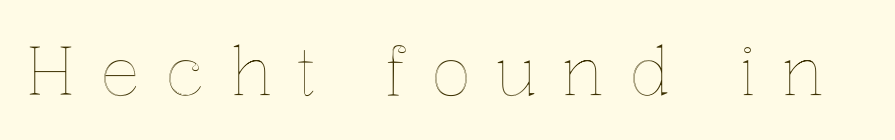
Q: Is the text italic (slanted)? A: No, it is upright.
Q: Is the text underlined? A: No.
Q: Is the spacing between letters normal or unusually wide? A: Unusually wide.
Q: Width (condensed, normal, or wide)? A: Normal.
Q: x-height? A: Medium.
Q: Monospaced? A: No.
